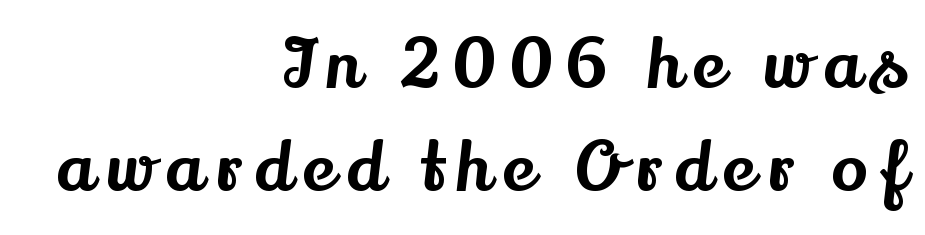
The image shows 67 px serif type; set right-aligned, normal line spacing (1.53x), not underlined; medium stroke contrast and a small x-height.
